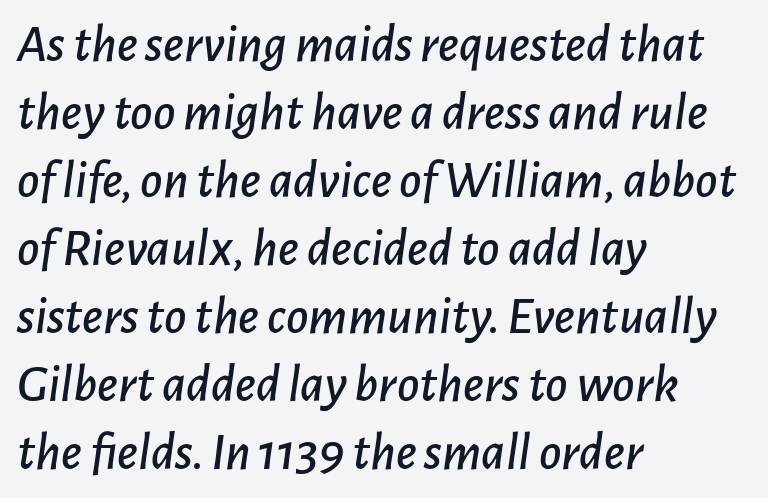
The setting favours the left margin, as ordinary paragraphs usually do. Is this a fixed-width face? No — the glyphs have proportional, varying widths. When letters slant like this, we call the style italic. The letterforms sit shoulder to shoulder at normal distance. A clean baseline with only descenders dipping below it. These lines sit exactly where default settings would place them.
